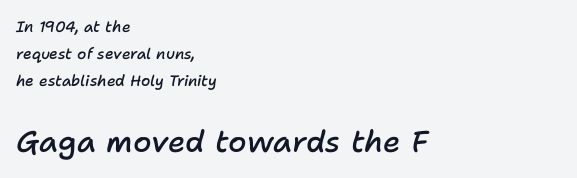
{"italic": "yes", "lean": "right", "slant_degrees": 11, "bold": "semi", "weight": "semibold", "width": "normal", "stroke_contrast": "low", "x_height": "medium", "monospaced": "no", "underline": "no", "align": "left", "line_spacing_ratio": 1.8, "letter_spacing": "normal", "letter_spacing_em": 0.0, "larger_block": "second", "size_ratio": 2.0, "glyph_px": 30}
